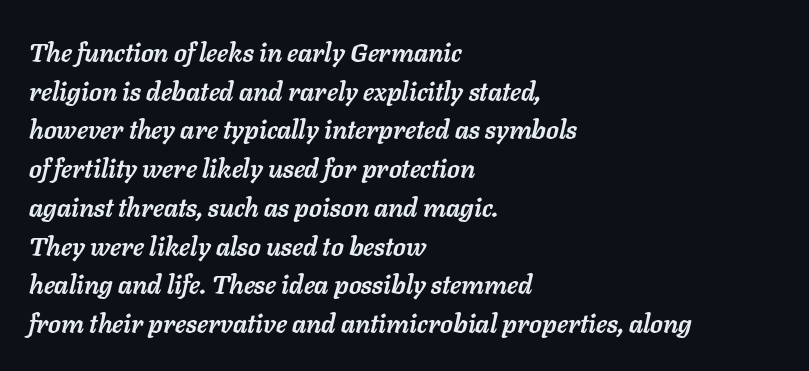
The image shows 26 px bold type, italic (leaning right); set left-aligned, normal line spacing (1.49x), normal letter spacing, not underlined.
